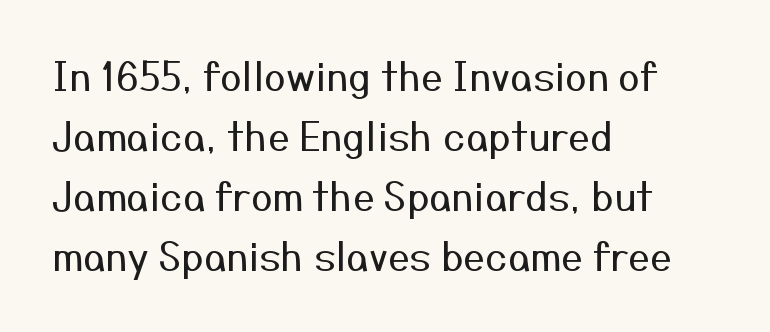
Font category for this specimen: sans-serif. The weight tops out at a normal text grade. Each letter keeps its own natural width here, so spacing adapts to shape. The font's upright variant was chosen for this text. If you drew a ruler down the left edge, every line would touch it.
